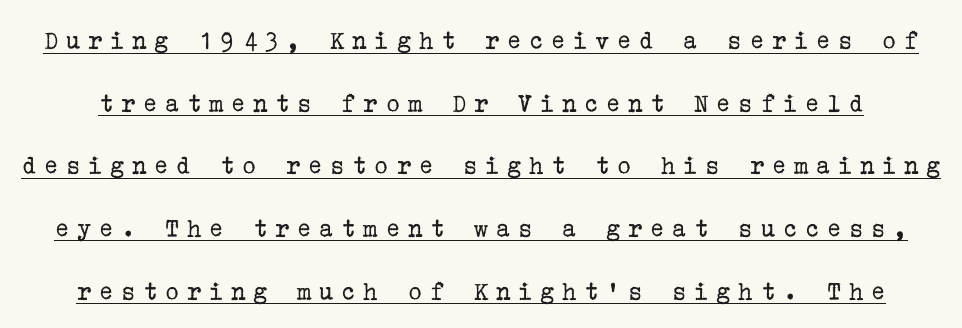
{"italic": "no", "bold": "no", "underline": "yes", "line_spacing": "loose", "line_spacing_ratio": 2.32, "letter_spacing": "wide", "letter_spacing_em": 0.28, "glyph_px": 27}
